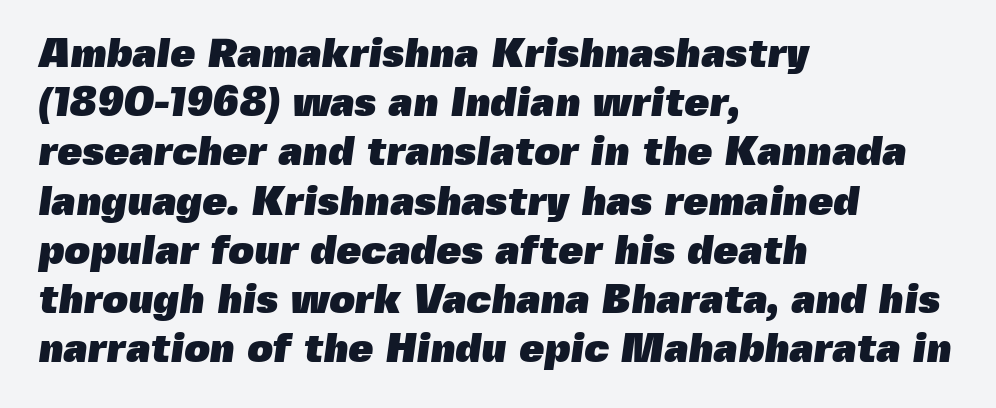
The area under the type is left untouched. The face used here is proportionally spaced, like ordinary book or web type. The gaps between neighbouring characters are ordinary and unremarkable. I'd call this a sans setting — the letters go barefoot. Typesetter's note: full bold, strokes at maximum text heaviness.
